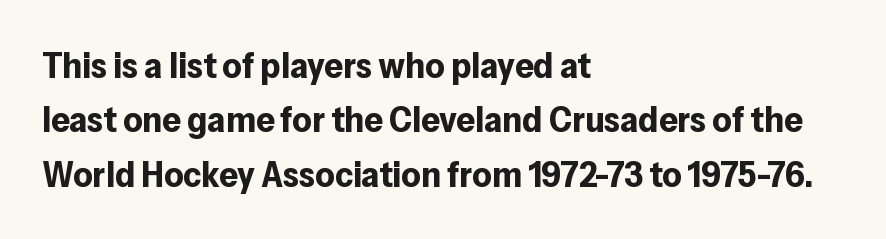
{"serif": "no", "italic": "no", "bold": "yes", "weight": "bold", "width": "normal", "stroke_contrast": "low", "x_height": "medium", "monospaced": "no", "underline": "no", "align": "left", "line_spacing": "normal", "line_spacing_ratio": 1.47, "letter_spacing": "normal", "letter_spacing_em": 0.0, "glyph_px": 37}
